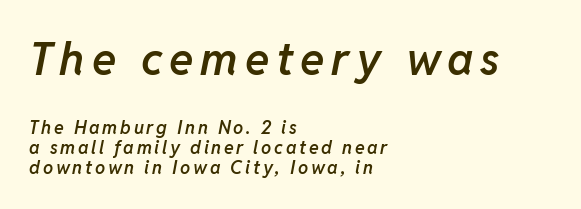
The image shows 45 px semibold type, italic (leaning right); set left-aligned, tight line spacing (1.11x), not underlined; the first (top) block is 2.5x larger; low stroke contrast and a medium x-height.
